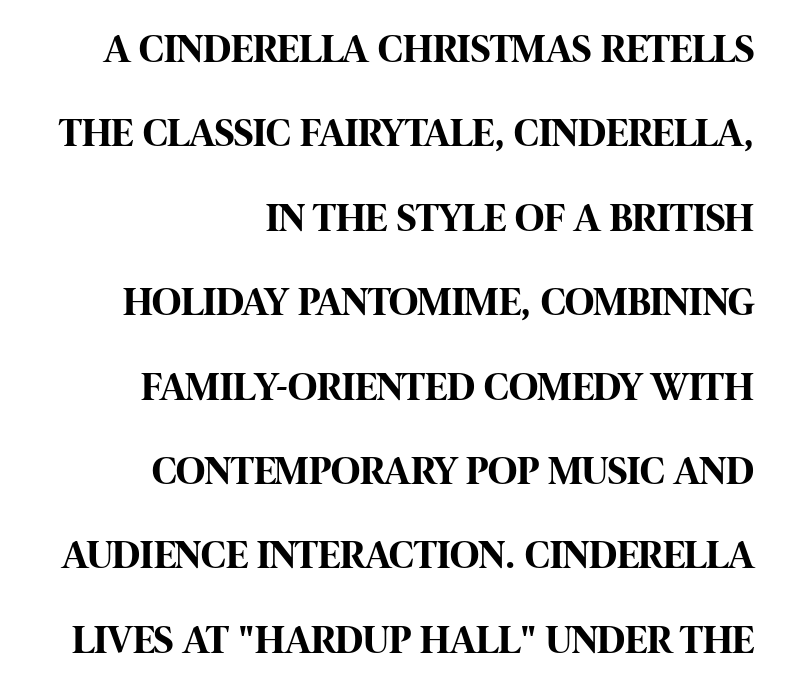
Q: Is the text bold? A: Yes.
Q: Is the text italic (slanted)? A: No, it is upright.
Q: Is the typeface a serif or a sans-serif typeface? A: Sans-serif.
Q: Is the text underlined? A: No.
Q: How is the paragraph aligned? A: Right-aligned.
Q: Is the spacing between letters normal or unusually wide? A: Normal.
Q: Is the spacing between lines tight, normal or loose? A: Loose.
Q: Width (condensed, normal, or wide)? A: Condensed.
Q: Stroke contrast? A: High.
Q: x-height? A: Large.
Q: Monospaced? A: No.
